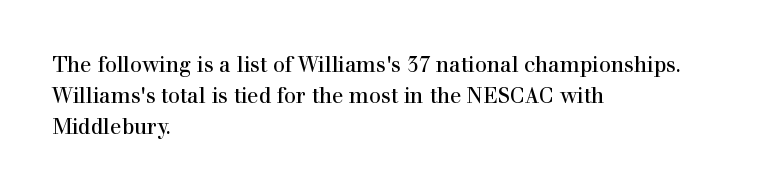
There is no visible air inserted between adjacent glyphs. Alignment: flush left. The words here are not underlined. The axis of the letterforms is exactly vertical. The designer left line spacing at the default.
